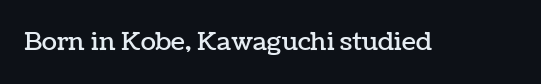
If you drew a line through each stem, it would be perfectly vertical. Characters follow at the spacing the type designer built in. The words here are not underlined.
